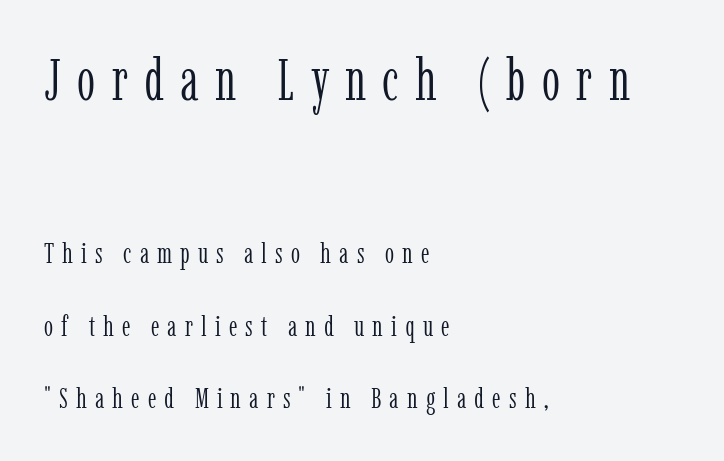
{"serif": "yes", "italic": "no", "bold": "no", "weight": "light", "width": "condensed", "stroke_contrast": "low", "x_height": "medium", "monospaced": "no", "underline": "no", "align": "left", "line_spacing": "loose", "line_spacing_ratio": 2.5, "letter_spacing": "wide", "letter_spacing_em": 0.28, "larger_block": "first", "size_ratio": 2.0, "glyph_px": 58}
